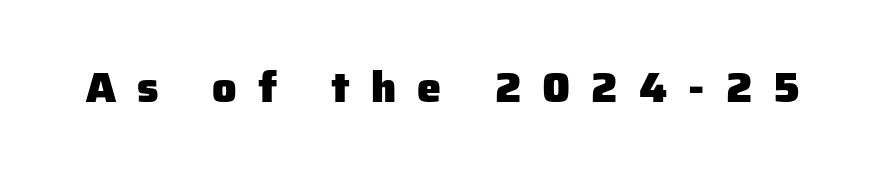
Q: Is the text bold? A: Yes.
Q: Is the text italic (slanted)? A: No, it is upright.
Q: Is the typeface a serif or a sans-serif typeface? A: Sans-serif.
Q: Is the text underlined? A: No.
Q: Is the spacing between letters normal or unusually wide? A: Unusually wide.
Q: Width (condensed, normal, or wide)? A: Normal.
Q: Stroke contrast? A: Low.
Q: x-height? A: Medium.
Q: Monospaced? A: No.
